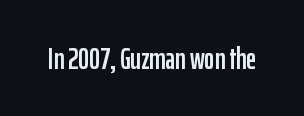
Note the varied advance widths — an 'i' is clearly narrower than an 'm'. Clear beneath every line of the passage. These lines keep a tight, regular rhythm from letter to letter. This is roman type, the default non-slanted kind.
